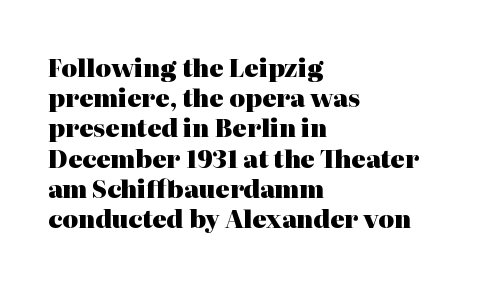
Q: Is the text bold? A: Yes.
Q: Is the text italic (slanted)? A: No, it is upright.
Q: Is the text underlined? A: No.
Q: How is the paragraph aligned? A: Left-aligned.
Q: Is the spacing between letters normal or unusually wide? A: Normal.
Q: Is the spacing between lines tight, normal or loose? A: Normal.
